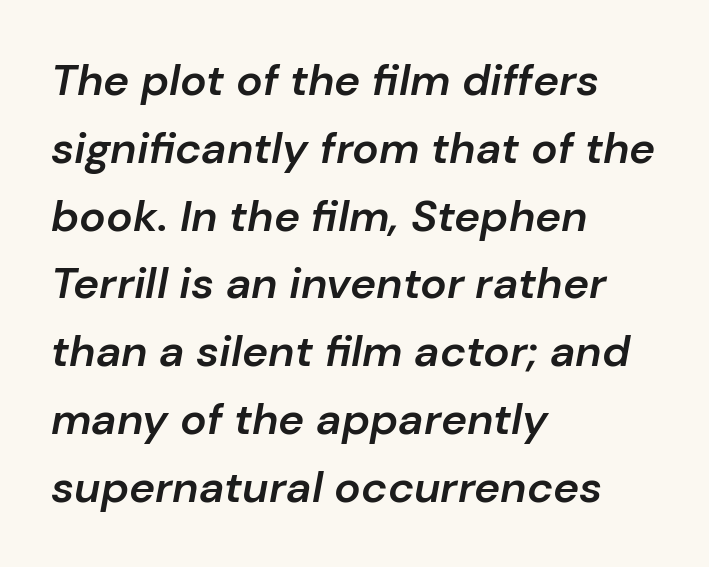
Visually the block forms a straight wall on the left and a jagged coastline on the right. The face used here is rendered with its standard letterfit. Lines of text with bare space underneath. The passage shown leans; its letterforms are oblique. This sample keeps an unexceptional amount of space between lines. A typesetter would call this proportional, since set widths differ per character.
